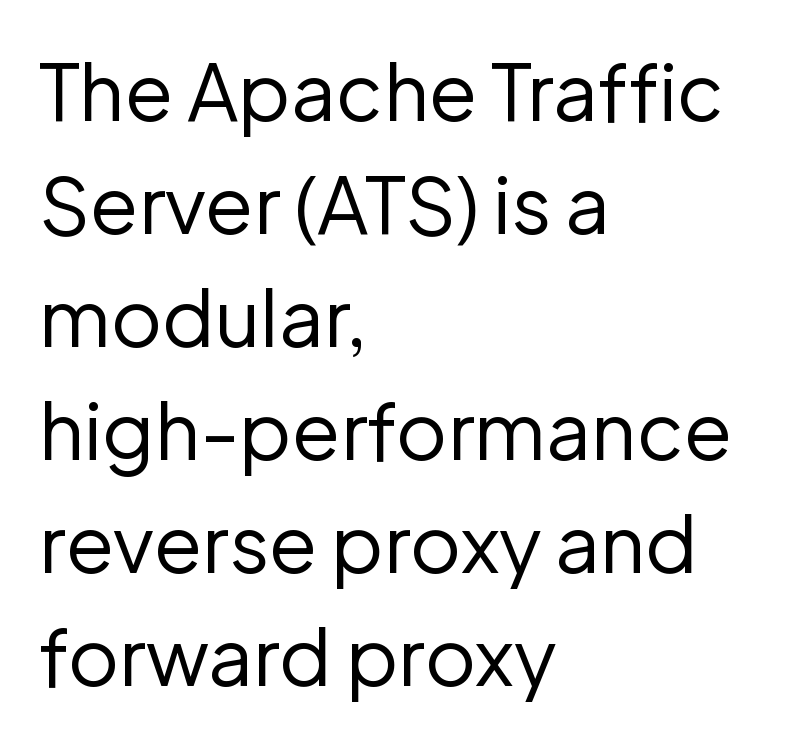
Each letter keeps its own natural width here, so spacing adapts to shape. You could call the tracking neutral — neither tight nor loose. Successive baselines arrive at the customary interval. The cut favours lightness, reaching ordinary text weight at its darkest. Each line starts at the same left margin while the right side varies.
